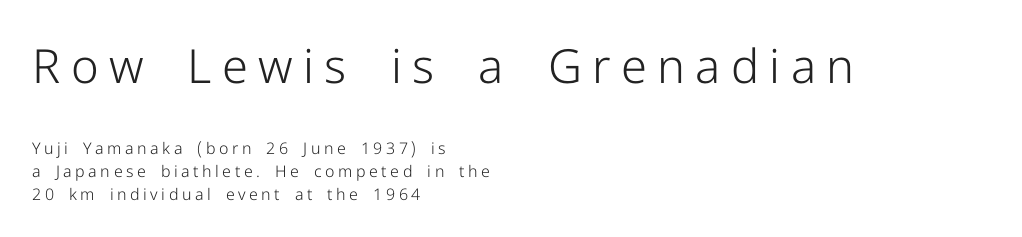
{"serif": "no", "italic": "no", "bold": "no", "weight": "light", "width": "normal", "stroke_contrast": "low", "x_height": "medium", "monospaced": "no", "underline": "no", "align": "left", "line_spacing": "normal", "line_spacing_ratio": 1.42, "letter_spacing": "wide", "letter_spacing_em": 0.22, "larger_block": "first", "size_ratio": 2.94, "glyph_px": 47}
